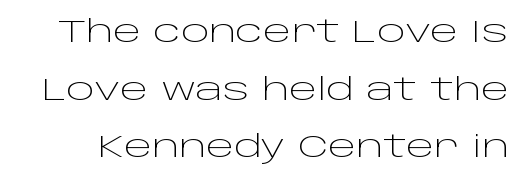
This sample has the flowing, uneven cadence of proportional lettering. The letters stand upright; this is a roman face. The rendering keeps characters at their native spacing. Weight class: somewhere from thin through regular. Only glyphs here, with clear space below each row. These lines stand farther apart than default settings would place them.
